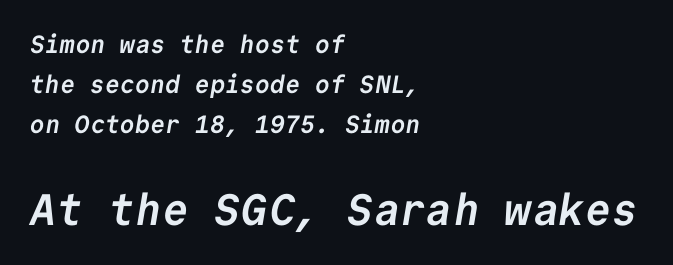
The line-height multiplier appears to be the usual default. This sample uses plain, unmodified letter spacing. You can tell from the bare stems that sans-serif type was used. The face used here has the dense, thick strokes of a bold. Note the uniform advance width — an 'i' takes as much space as an 'm'.
